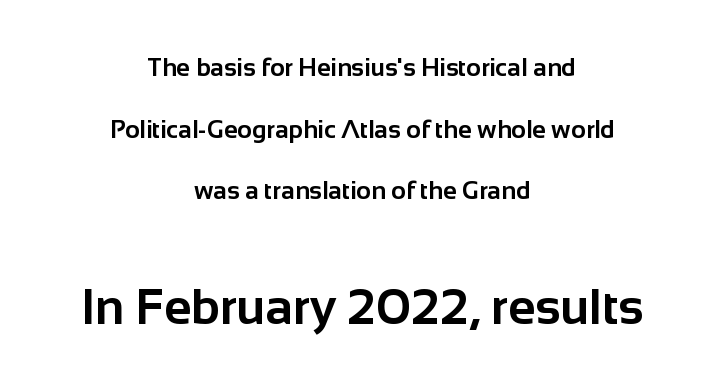
Block two is the big one; block one sits smaller above it. Proportional: the letters do not fall into vertical columns. Caption: multi-line text, centered on the measure. This is the regular roman posture of the typeface. The block of text is sparse from top to bottom, with ample space between rows. Emphasis by weight is at full strength: bold.
